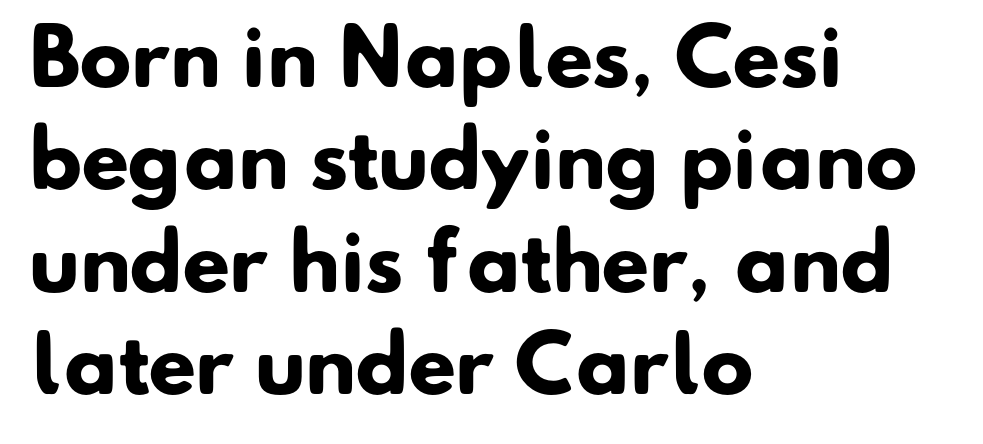
Q: Is the text bold? A: Yes.
Q: Is the typeface a serif or a sans-serif typeface? A: Sans-serif.
Q: Is the text underlined? A: No.
Q: How is the paragraph aligned? A: Left-aligned.
Q: Is the spacing between letters normal or unusually wide? A: Normal.
Q: Is the spacing between lines tight, normal or loose? A: Normal.
Q: Width (condensed, normal, or wide)? A: Normal.
Q: Stroke contrast? A: Low.
Q: x-height? A: Small.
Q: Monospaced? A: No.
